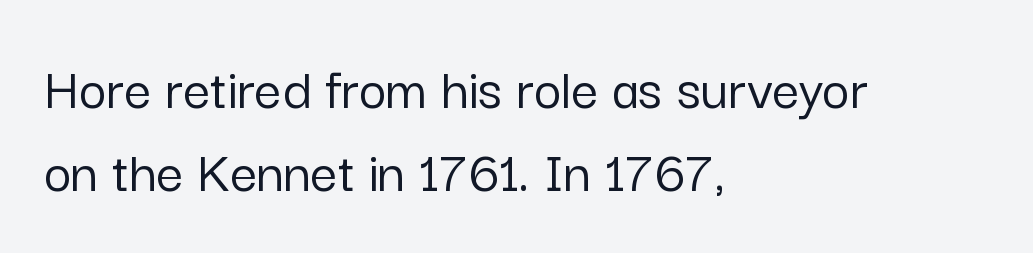
Character widths vary here, with narrow letters taking less room than wide ones. The words here are not underlined. The letters stand straight up with perfectly vertical stems. The rows are spaced the way most documents space them. The compositor pushed each line to the left boundary. There is no visible air inserted between adjacent glyphs.
